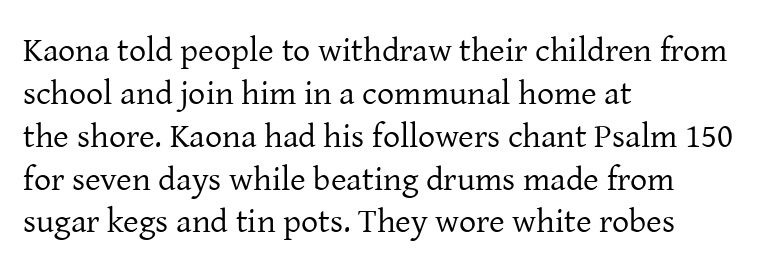
The image shows 34 px regular-weight serif type, upright; set left-aligned, normal line spacing (1.26x), normal letter spacing, not underlined; low stroke contrast and a medium x-height.
